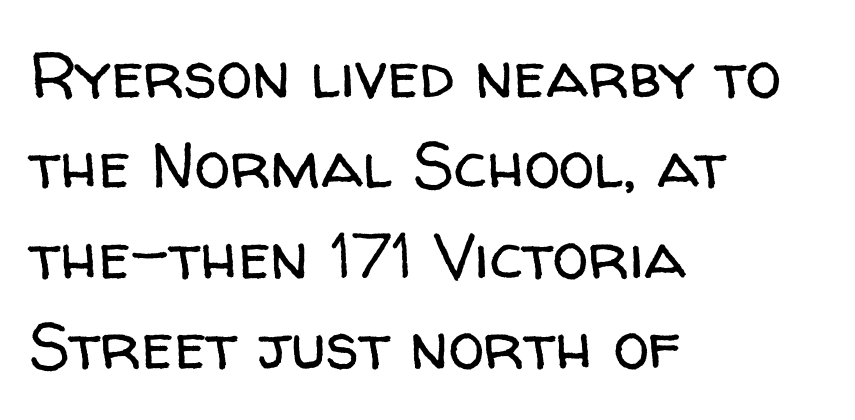
Is the type heavy? It reads as light-to-regular instead. The face used here is proportionally spaced, like ordinary book or web type. Posture: vertical. No feet cap the strokes, marking this as sans-serif type. The line texture is even and compact thanks to regular tracking. Nobody drew a line under any word here.
